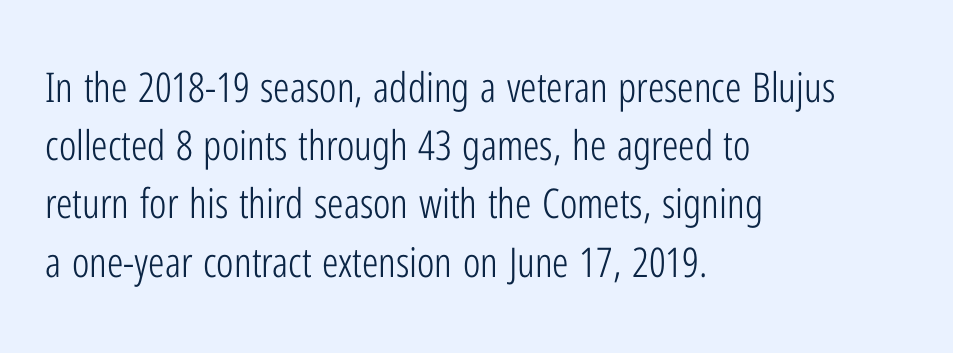
The image shows 41 px light, condensed sans-serif type, upright; set left-aligned, normal line spacing (1.42x), normal letter spacing, not underlined; low stroke contrast and a medium x-height.
